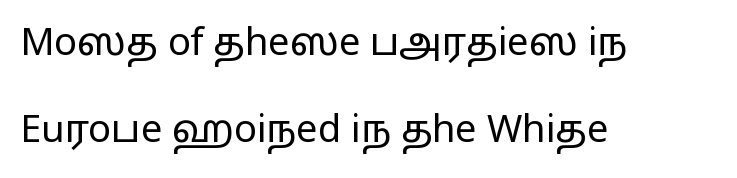
Honestly, the letter spacing is just normal — you wouldn't notice it. If you drew a line through each stem, it would be perfectly vertical. Check the space under the baseline: it is left empty. Character widths vary here, with narrow letters taking less room than wide ones.
